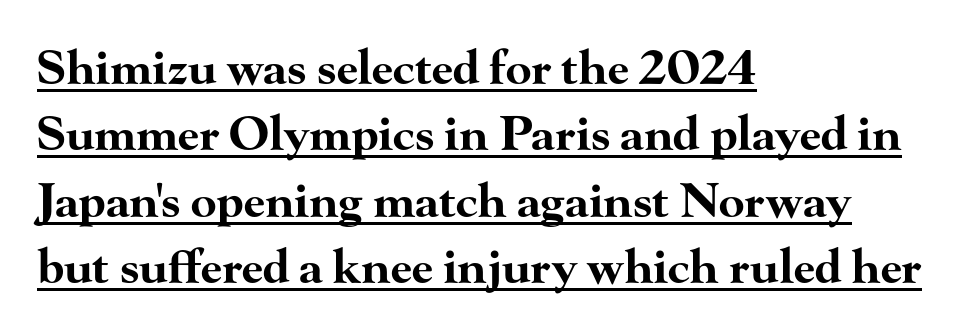
{"serif": "yes", "italic": "no", "bold": "yes", "weight": "bold", "width": "wide", "stroke_contrast": "high", "x_height": "small", "monospaced": "no", "underline": "yes", "align": "left", "line_spacing": "normal", "line_spacing_ratio": 1.41, "letter_spacing": "normal", "letter_spacing_em": 0.0, "glyph_px": 47}
